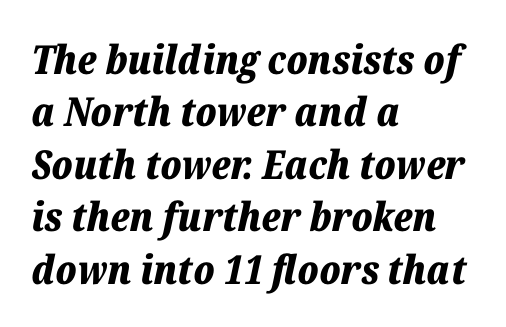
{"italic": "yes", "lean": "right", "slant_degrees": 12, "bold": "yes", "weight": "bold", "width": "normal", "stroke_contrast": "low", "x_height": "medium", "monospaced": "no", "underline": "no", "align": "left", "line_spacing": "normal", "line_spacing_ratio": 1.31, "letter_spacing": "normal", "letter_spacing_em": 0.0, "glyph_px": 40}
